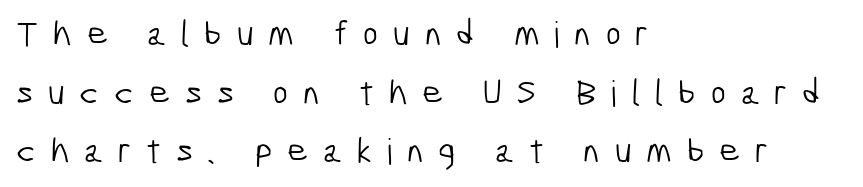
Lines of text with bare space underneath. Compared with typical paragraphs, the rows here are spaced about the same. Typographically, this falls in the sans-serif category. Where is the straight margin? On the left. Each stroke keeps to a modest, everyday thickness or less.
